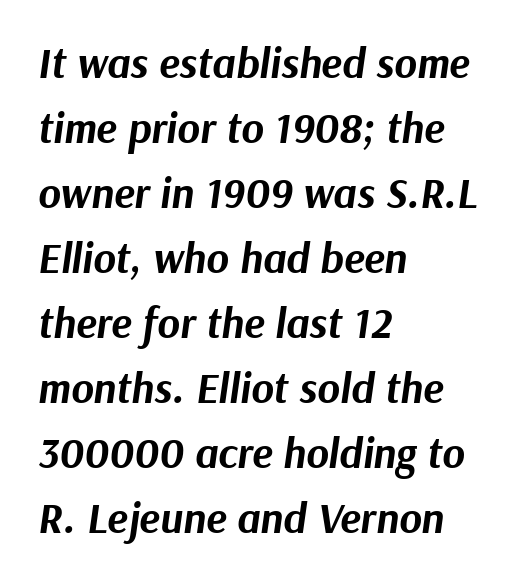
{"italic": "yes", "lean": "right", "slant_degrees": 9, "bold": "yes", "weight": "bold", "width": "normal", "stroke_contrast": "medium", "x_height": "medium", "monospaced": "no", "underline": "no", "align": "left", "line_spacing": "normal", "line_spacing_ratio": 1.51, "letter_spacing": "normal", "letter_spacing_em": 0.0, "glyph_px": 43}
